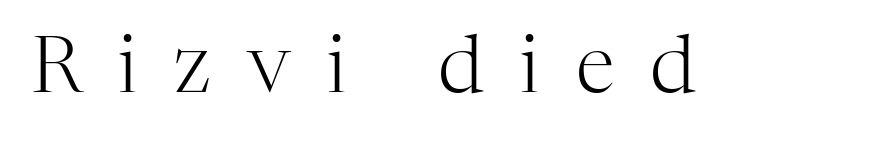
The image shows 79 px light serif type, upright; set unusually wide letter spacing (+0.46 em), not underlined; high stroke contrast and a medium x-height.
